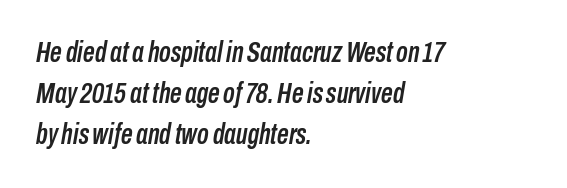
Is this a fixed-width face? No — the glyphs have proportional, varying widths. The block of text has a typical density, with ordinary space between rows. Layout note: lines flush left. Any mark beneath the type? The region is blank.
